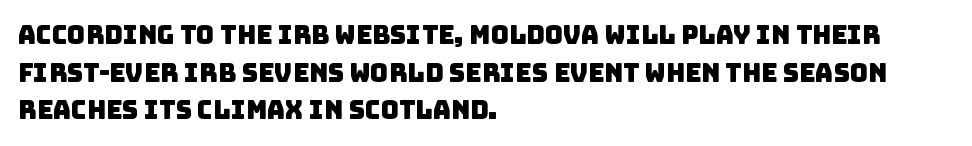
Q: Is the text underlined? A: No.
Q: How is the paragraph aligned? A: Left-aligned.
Q: Is the spacing between letters normal or unusually wide? A: Normal.
Q: Is the spacing between lines tight, normal or loose? A: Normal.
